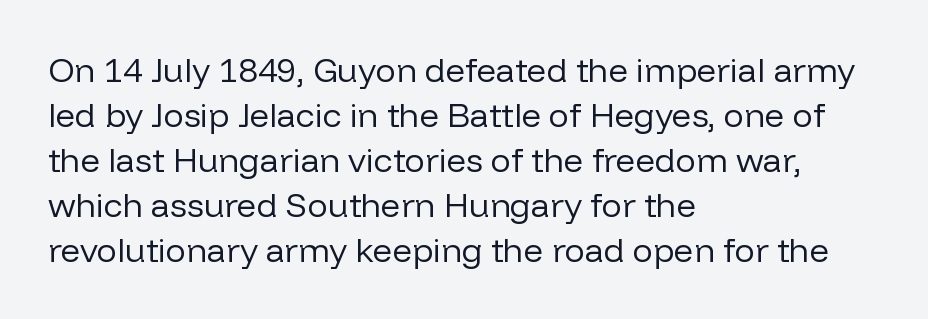
{"serif": "no", "italic": "no", "bold": "no", "weight": "regular", "width": "normal", "stroke_contrast": "low", "x_height": "medium", "monospaced": "no", "underline": "no", "align": "left", "line_spacing": "normal", "line_spacing_ratio": 1.32, "letter_spacing": "normal", "letter_spacing_em": 0.0, "glyph_px": 34}
